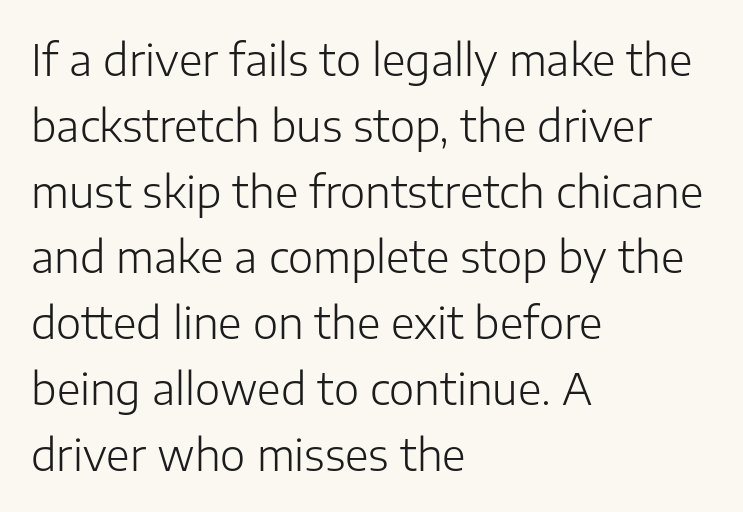
Is this a fixed-width face? No — the glyphs have proportional, varying widths. The leading is moderate, giving the passage an even texture. In terms of posture, this sample is upright. The specimen omits any rule beneath the text block's lines. A light-to-regular cut is what we see here.
